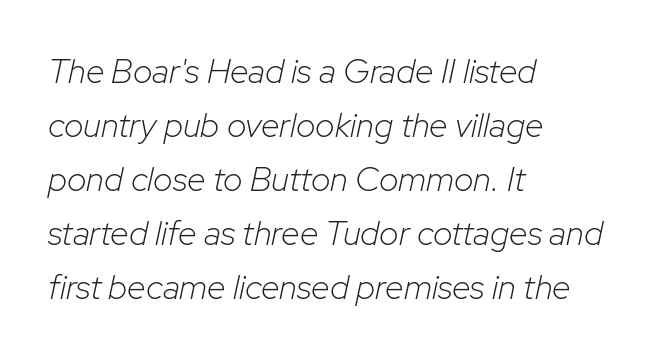
Q: Is the text bold? A: No.
Q: Is the text italic (slanted)? A: Yes, it leans right by about 12 degrees.
Q: Is the text underlined? A: No.
Q: How is the paragraph aligned? A: Left-aligned.
Q: Is the spacing between letters normal or unusually wide? A: Normal.
Q: Is the spacing between lines tight, normal or loose? A: Normal.
Q: Width (condensed, normal, or wide)? A: Normal.
Q: Stroke contrast? A: Low.
Q: x-height? A: Medium.
Q: Monospaced? A: No.
